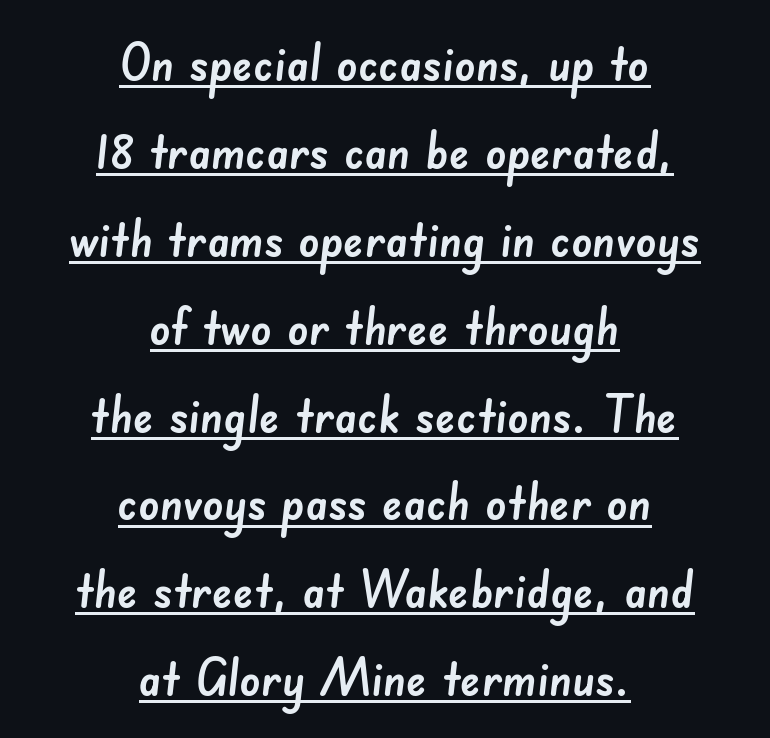
Q: Is the typeface a serif or a sans-serif typeface? A: Sans-serif.
Q: Is the text underlined? A: Yes.
Q: How is the paragraph aligned? A: Centered.
Q: Is the spacing between letters normal or unusually wide? A: Normal.
Q: Is the spacing between lines tight, normal or loose? A: Normal.
Q: Width (condensed, normal, or wide)? A: Normal.
Q: Stroke contrast? A: Low.
Q: x-height? A: Small.
Q: Monospaced? A: No.
